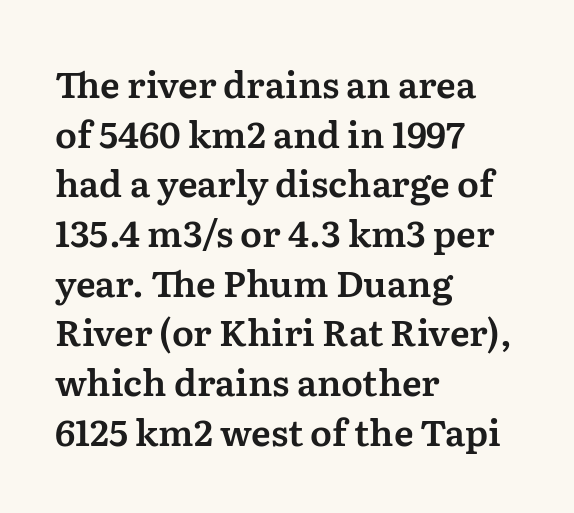
A typesetter would mark this as roman, not italic. The paragraph has a hard left edge and a soft right edge. Short note: letters normally spaced. The specimen omits any rule beneath the text block's lines. Rows of type keep a routine distance in the vertical direction.
